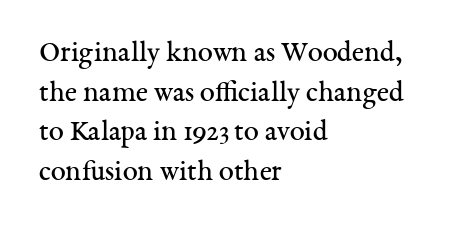
Q: Is the text bold? A: No.
Q: Is the text italic (slanted)? A: No, it is upright.
Q: Is the typeface a serif or a sans-serif typeface? A: Serif.
Q: Is the text underlined? A: No.
Q: How is the paragraph aligned? A: Left-aligned.
Q: Is the spacing between letters normal or unusually wide? A: Normal.
Q: Is the spacing between lines tight, normal or loose? A: Normal.
Q: Width (condensed, normal, or wide)? A: Normal.
Q: Stroke contrast? A: Medium.
Q: x-height? A: Medium.
Q: Monospaced? A: No.
